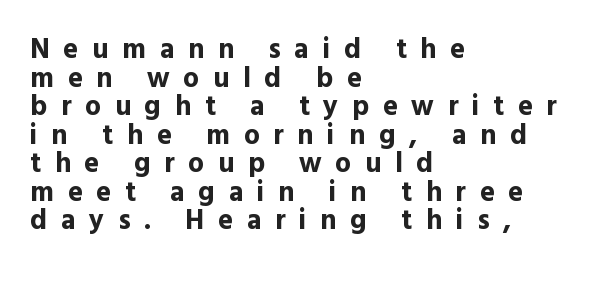
The face used here is proportionally spaced, like ordinary book or web type. The rendering uses a small line-height, squeezing the rows. Typographically, this falls in the sans-serif category. Line beginnings align vertically; line endings do not. The lettering holds an erect, upright posture throughout.
